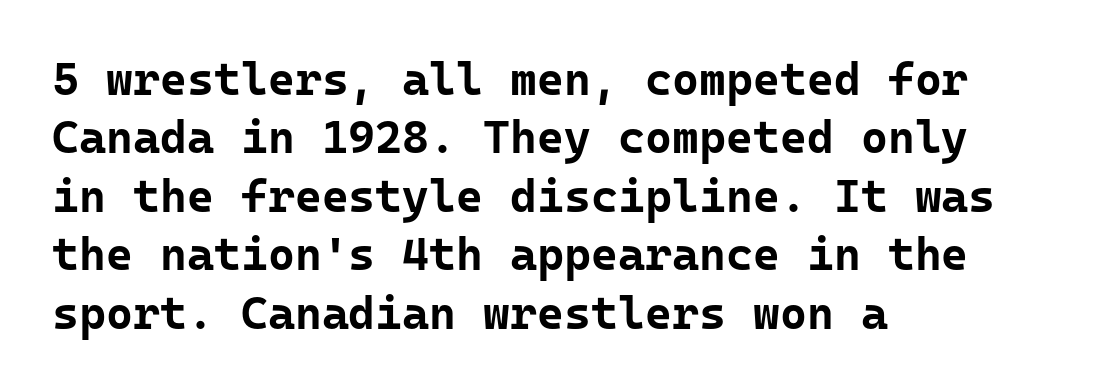
The passage shown is not underscored anywhere. Does the weight exceed regular? Yes, all the way to bold. Standard letterfit; no display-style spreading of the glyphs. The typography opts for an upright posture over an oblique one. This sample keeps an unexceptional amount of space between lines. Teacher's note: observe the even left margin — that is flush-left alignment.
